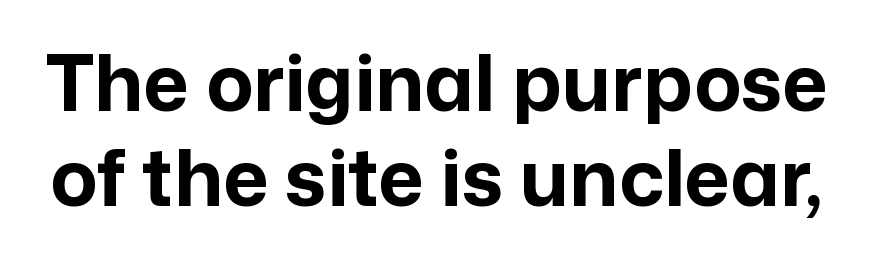
The typeface chosen for these lines omits serifs. The passage shown has conventional tracking throughout. The passage shown is typed in a proportional face where columns would drift. A clean baseline with only descenders dipping below it.
